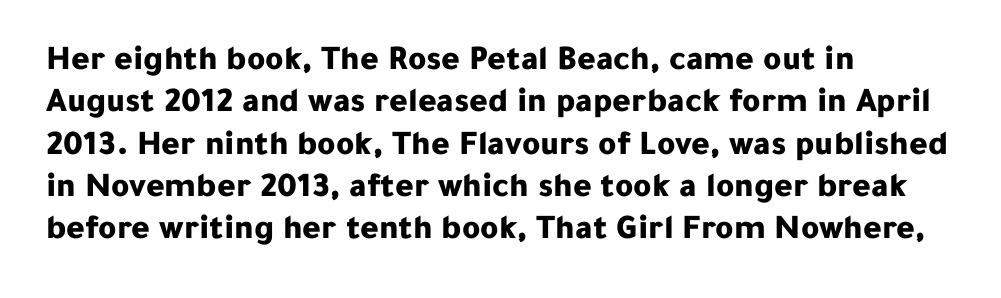
The ragged edge is on the right, which tells us the setting is flush left. In terms of letterform style, serifs are entirely absent. On the weight axis this lands at bold, roughly 700. Ordinary non-slanted type is in use. You could not count columns in this text — the font is proportionally spaced. Glyph-to-glyph distance matches everyday printed text.
